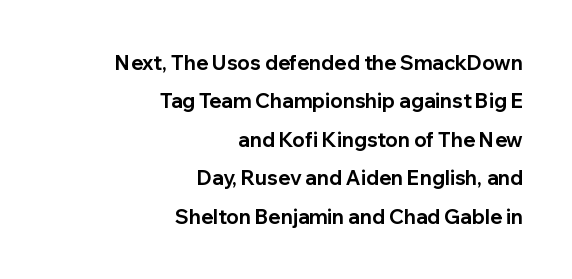
The image shows 20 px bold type, upright; set right-aligned, loose line spacing (1.92x), normal letter spacing, not underlined.
